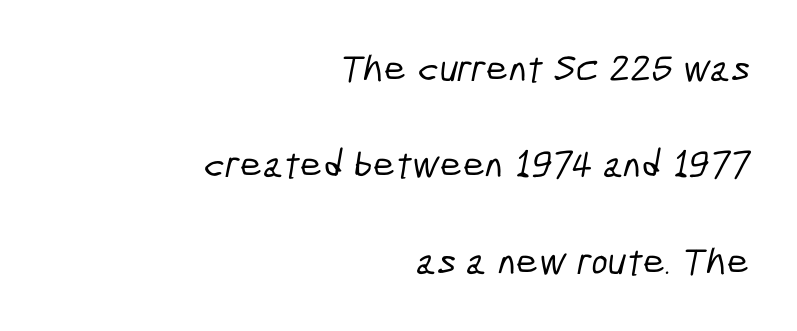
Q: Is the typeface a serif or a sans-serif typeface? A: Sans-serif.
Q: Is the text underlined? A: No.
Q: How is the paragraph aligned? A: Right-aligned.
Q: Is the spacing between letters normal or unusually wide? A: Normal.
Q: Is the spacing between lines tight, normal or loose? A: Loose.
Q: Width (condensed, normal, or wide)? A: Condensed.
Q: Stroke contrast? A: Low.
Q: x-height? A: Medium.
Q: Monospaced? A: No.
